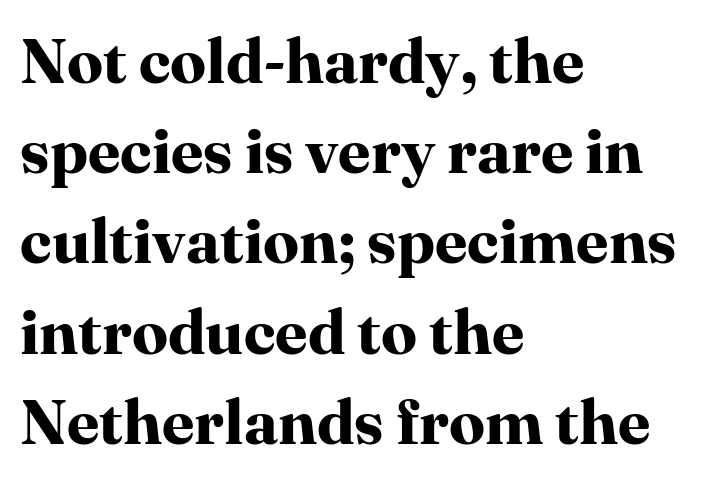
Q: Is the text bold? A: Yes.
Q: Is the text italic (slanted)? A: No, it is upright.
Q: Is the typeface a serif or a sans-serif typeface? A: Serif.
Q: Is the text underlined? A: No.
Q: How is the paragraph aligned? A: Left-aligned.
Q: Is the spacing between letters normal or unusually wide? A: Normal.
Q: Is the spacing between lines tight, normal or loose? A: Normal.
Q: Width (condensed, normal, or wide)? A: Normal.
Q: Stroke contrast? A: High.
Q: x-height? A: Medium.
Q: Monospaced? A: No.
